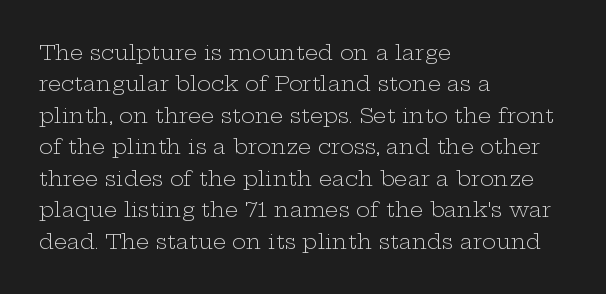
{"italic": "no", "bold": "no", "underline": "no", "align": "left", "line_spacing": "normal", "line_spacing_ratio": 1.5, "letter_spacing": "normal", "letter_spacing_em": 0.0, "glyph_px": 21}
